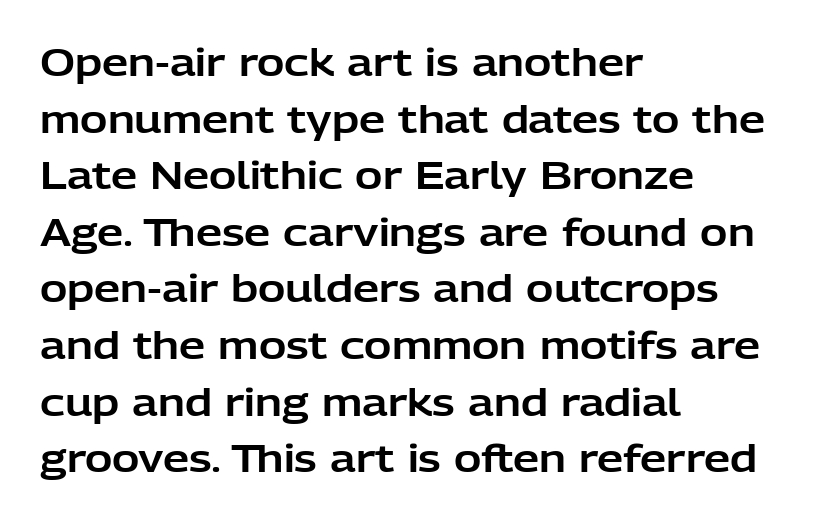
{"serif": "no", "italic": "no", "width": "normal", "stroke_contrast": "low", "x_height": "medium", "monospaced": "no", "underline": "no", "align": "left", "line_spacing": "normal", "line_spacing_ratio": 1.53, "letter_spacing": "normal", "letter_spacing_em": 0.0, "glyph_px": 37}
